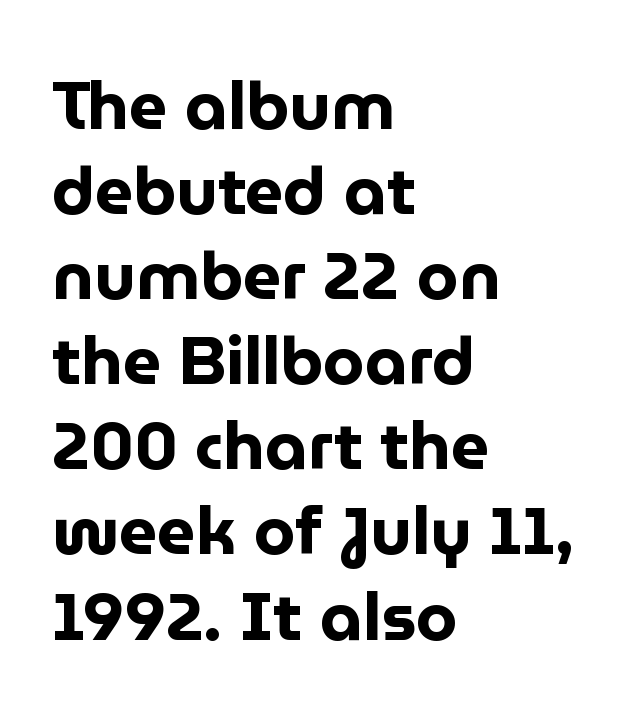
{"serif": "no", "italic": "no", "bold": "yes", "weight": "bold", "width": "normal", "stroke_contrast": "low", "x_height": "medium", "monospaced": "no", "underline": "no", "align": "left", "line_spacing": "normal", "line_spacing_ratio": 1.27, "letter_spacing": "normal", "letter_spacing_em": 0.0, "glyph_px": 67}
